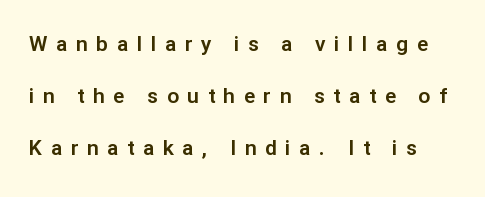
Does the lettering tilt? It doesn't — this is upright. Words float on clear page, feet unadorned. The rendering uses a large line-height, opening up the rows. You could only call the tracking loose — the letters float apart.
